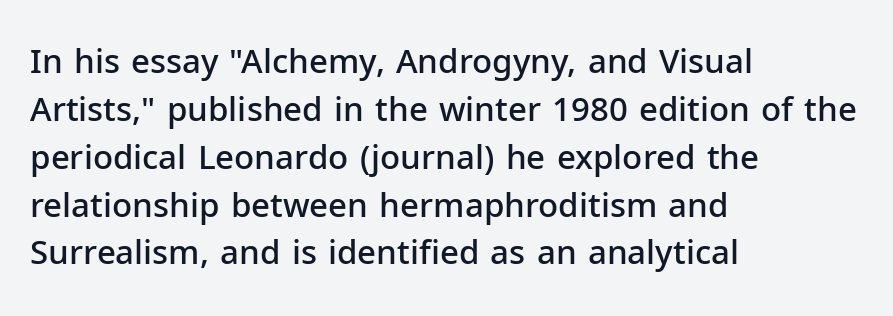
Q: Is the text bold? A: Semi-bold.
Q: Is the text italic (slanted)? A: No, it is upright.
Q: Is the typeface a serif or a sans-serif typeface? A: Sans-serif.
Q: Is the text underlined? A: No.
Q: How is the paragraph aligned? A: Left-aligned.
Q: Is the spacing between letters normal or unusually wide? A: Normal.
Q: Is the spacing between lines tight, normal or loose? A: Normal.
Q: Width (condensed, normal, or wide)? A: Normal.
Q: Stroke contrast? A: Low.
Q: x-height? A: Medium.
Q: Monospaced? A: No.
